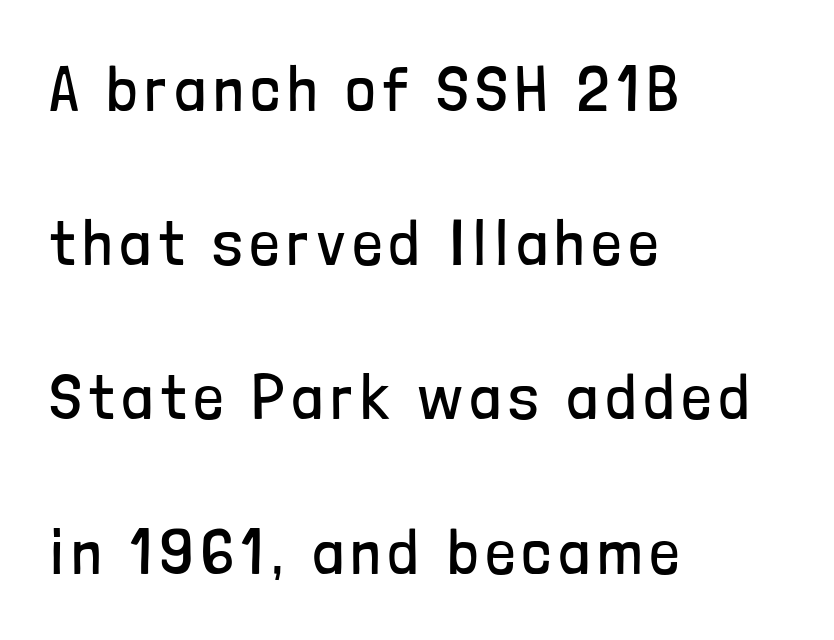
Vertical strokes here are truly vertical. The glyphs in this specimen are sans serif. If you measured baseline to baseline, you'd find a long distance. The weight would be labelled regular, book, light, or lighter still. The gap between lines stays unmarked. Every row of glyphs begins at an identical x-position on the left.
